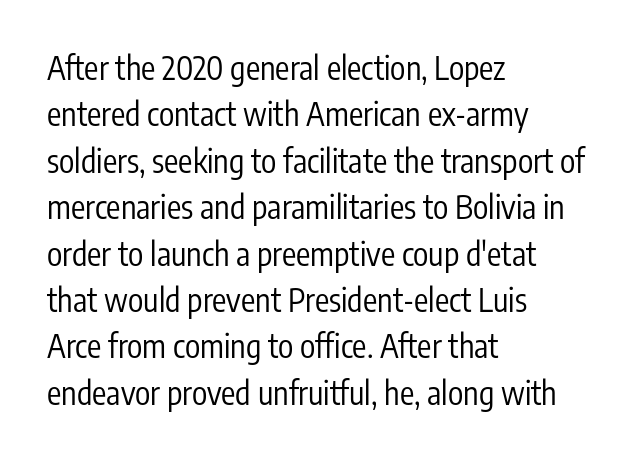
{"serif": "no", "italic": "no", "bold": "no", "weight": "regular", "width": "condensed", "stroke_contrast": "low", "x_height": "medium", "monospaced": "no", "underline": "no", "align": "left", "line_spacing": "normal", "line_spacing_ratio": 1.45, "letter_spacing": "normal", "letter_spacing_em": 0.0, "glyph_px": 32}
